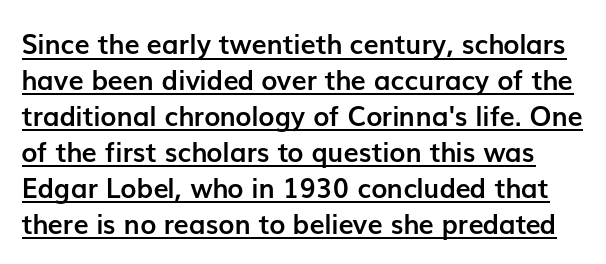
{"italic": "no", "bold": "yes", "underline": "yes", "line_spacing": "normal", "line_spacing_ratio": 1.33, "letter_spacing": "normal", "letter_spacing_em": 0.0, "glyph_px": 27}
